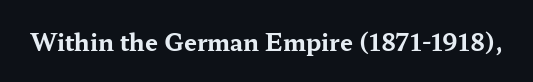
Q: Is the text bold? A: Yes.
Q: Is the text italic (slanted)? A: No, it is upright.
Q: Is the text underlined? A: No.
Q: Is the spacing between letters normal or unusually wide? A: Normal.
